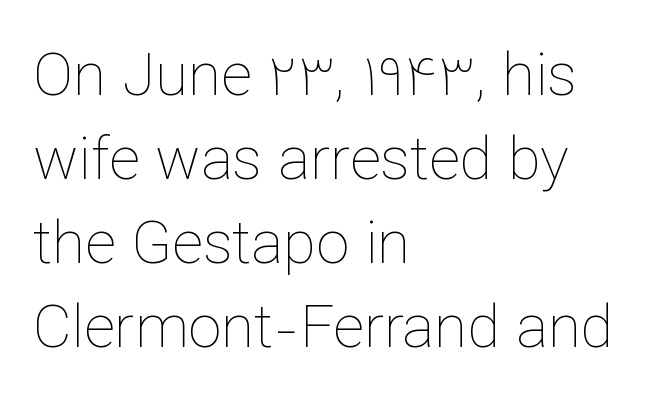
{"italic": "no", "bold": "no", "weight": "thin", "width": "normal", "stroke_contrast": "low", "x_height": "medium", "monospaced": "no", "underline": "no", "align": "left", "line_spacing": "normal", "line_spacing_ratio": 1.4, "letter_spacing": "normal", "letter_spacing_em": 0.0, "glyph_px": 60}
